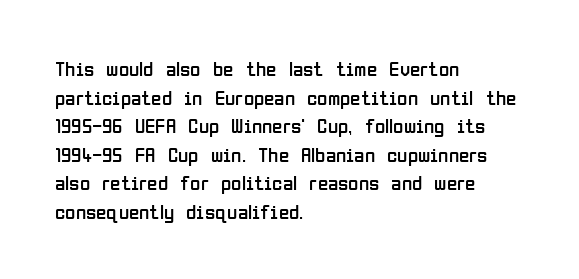
The image shows 21 px text type, upright; set left-aligned, normal line spacing (1.36x), normal letter spacing, not underlined.
